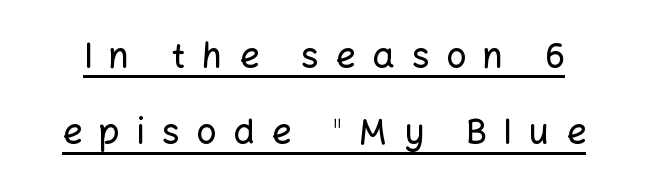
Q: Is the text italic (slanted)? A: No, it is upright.
Q: Is the typeface a serif or a sans-serif typeface? A: Sans-serif.
Q: Is the text underlined? A: Yes.
Q: Is the spacing between letters normal or unusually wide? A: Unusually wide.
Q: Is the spacing between lines tight, normal or loose? A: Loose.
Q: Width (condensed, normal, or wide)? A: Normal.
Q: Stroke contrast? A: Low.
Q: x-height? A: Medium.
Q: Monospaced? A: No.
